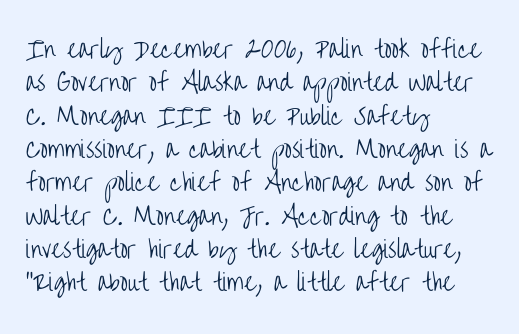
How would I describe the line gaps? Plain and ordinary. Just letters on the line, the space beneath them empty. Alignment: flush left. In terms of posture, this sample is upright.
